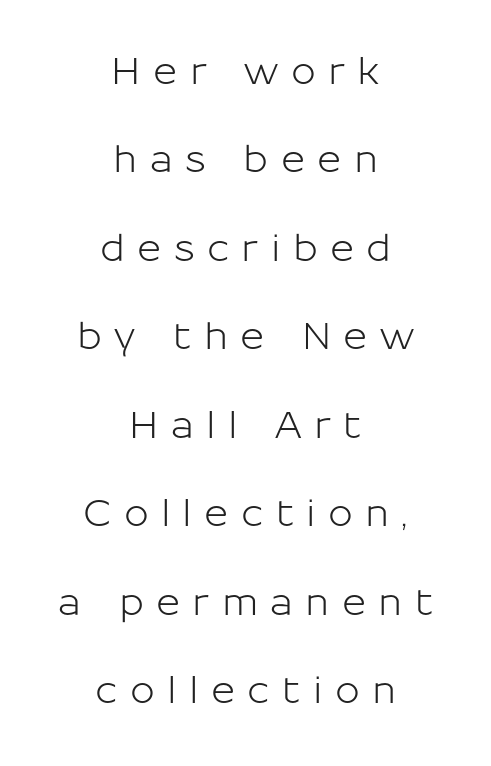
The passage shown has open, widely tracked lettering throughout. Compared with a flush-left layout, this one balances lines on the center instead. Descenders are the only things crossing below the line. In terms of leading, this rendering errs on the spacious side.
